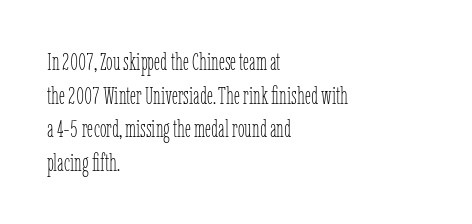
The image shows 24 px text type, upright; set left-aligned, normal line spacing (1.4x), normal letter spacing, not underlined.
